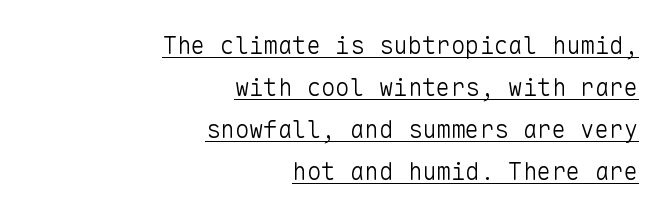
The image shows 24 px text type, upright; set right-aligned, line spacing 1.75x, normal letter spacing, underlined.
